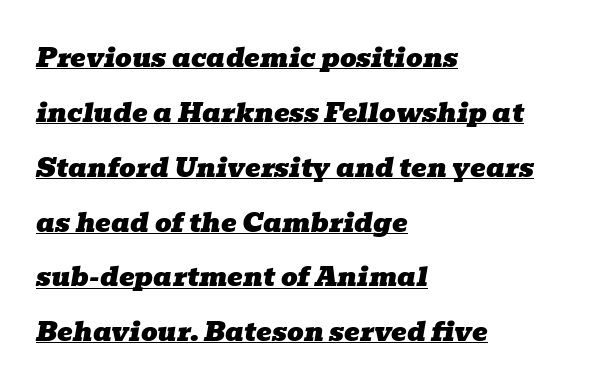
Q: Is the text italic (slanted)? A: Yes, it leans right by about 10 degrees.
Q: Is the text underlined? A: Yes.
Q: How is the paragraph aligned? A: Left-aligned.
Q: Is the spacing between letters normal or unusually wide? A: Normal.
Q: Is the spacing between lines tight, normal or loose? A: Loose.
